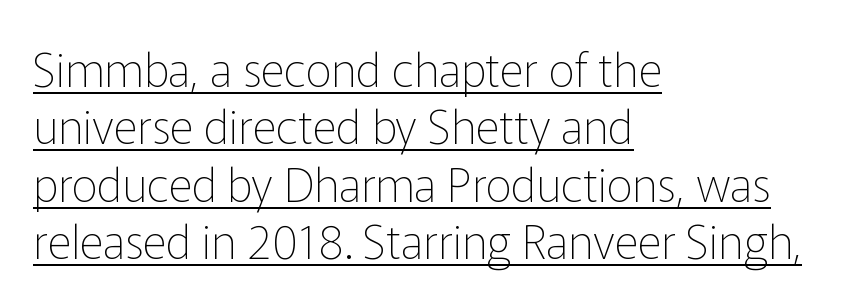
This sample uses an upright cut, with every glyph sitting square on the baseline. A typesetter would call this proportional, since set widths differ per character. Ink coverage per letter is moderate at most. Regarding leading, the lines here are spaced in the standard way. You can tell from the bare stems that sans-serif type was used.
